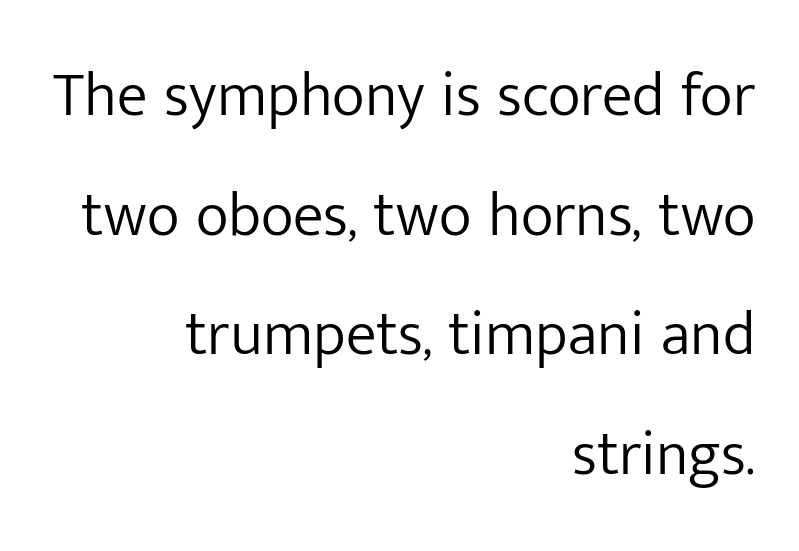
{"serif": "no", "italic": "no", "bold": "no", "weight": "light", "width": "normal", "stroke_contrast": "low", "x_height": "medium", "monospaced": "no", "underline": "no", "align": "right", "line_spacing": "loose", "line_spacing_ratio": 1.93, "letter_spacing": "normal", "letter_spacing_em": 0.0, "glyph_px": 62}
